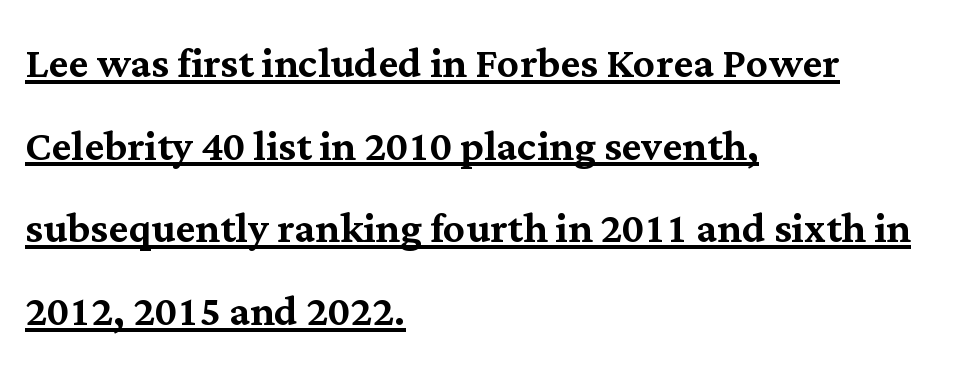
Q: Is the text italic (slanted)? A: No, it is upright.
Q: Is the typeface a serif or a sans-serif typeface? A: Serif.
Q: Is the text underlined? A: Yes.
Q: How is the paragraph aligned? A: Left-aligned.
Q: Is the spacing between letters normal or unusually wide? A: Normal.
Q: Is the spacing between lines tight, normal or loose? A: Normal.
Q: Width (condensed, normal, or wide)? A: Normal.
Q: Stroke contrast? A: Medium.
Q: x-height? A: Medium.
Q: Monospaced? A: No.
